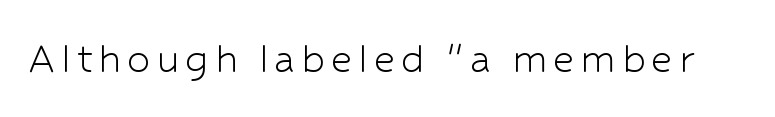
This rendering employs a face without finishing strokes, i.e., a sans-serif. Posture: straight, roman, zero tilt. This sample has the flowing, uneven cadence of proportional lettering. The cut favours lightness, reaching ordinary text weight at its darkest.
